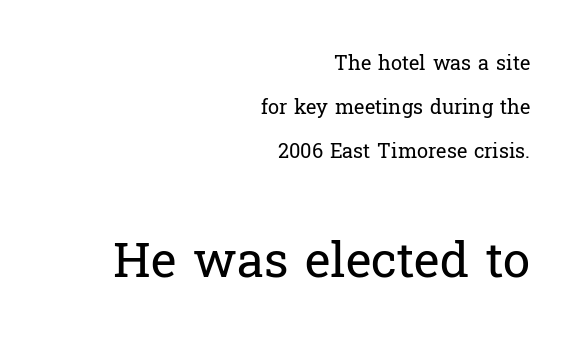
Q: Is the text bold? A: No.
Q: Is the text italic (slanted)? A: No, it is upright.
Q: Is the typeface a serif or a sans-serif typeface? A: Serif.
Q: Is the text underlined? A: No.
Q: How is the paragraph aligned? A: Right-aligned.
Q: Is the spacing between letters normal or unusually wide? A: Normal.
Q: Is the spacing between lines tight, normal or loose? A: Loose.
Q: Which block of text is set in a larger size, the first (top) or the second (bottom)? A: The second (bottom) one.
Q: Width (condensed, normal, or wide)? A: Normal.
Q: Stroke contrast? A: Low.
Q: x-height? A: Medium.
Q: Monospaced? A: No.
